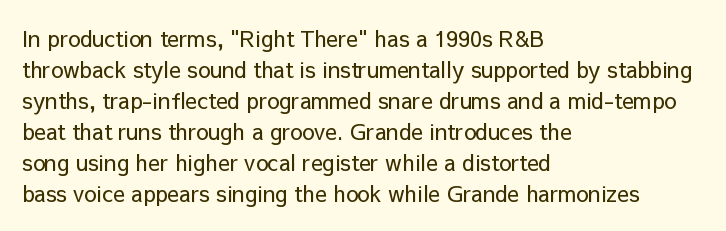
{"italic": "no", "bold": "no", "underline": "no", "align": "left", "line_spacing": "normal", "line_spacing_ratio": 1.41, "letter_spacing": "normal", "letter_spacing_em": 0.0, "glyph_px": 22}
